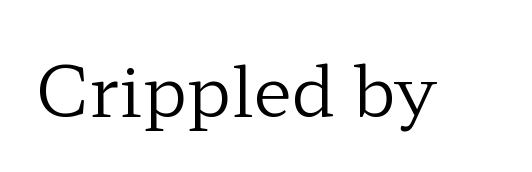
Q: Is the text bold? A: No.
Q: Is the text italic (slanted)? A: No, it is upright.
Q: Is the typeface a serif or a sans-serif typeface? A: Serif.
Q: Is the text underlined? A: No.
Q: Is the spacing between letters normal or unusually wide? A: Normal.
Q: Width (condensed, normal, or wide)? A: Wide.
Q: Stroke contrast? A: Low.
Q: x-height? A: Medium.
Q: Monospaced? A: No.
